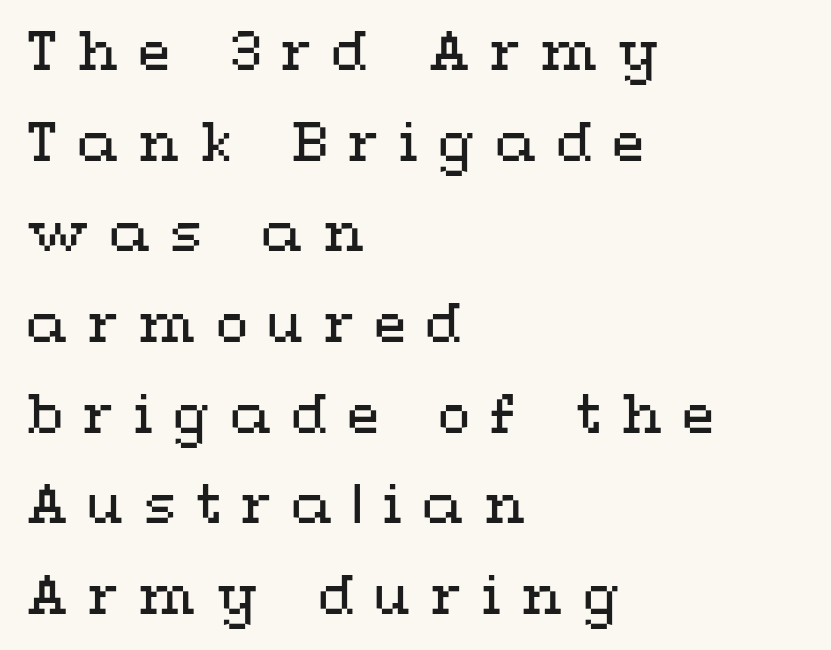
{"italic": "no", "bold": "no", "weight": "regular", "width": "wide", "stroke_contrast": "medium", "x_height": "medium", "monospaced": "no", "underline": "no", "align": "left", "line_spacing_ratio": 1.71, "letter_spacing": "wide", "letter_spacing_em": 0.36, "glyph_px": 53}
